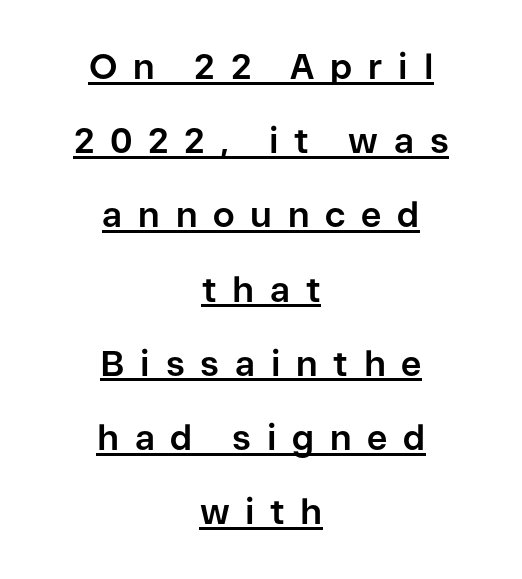
{"serif": "no", "italic": "no", "bold": "yes", "weight": "bold", "width": "normal", "stroke_contrast": "low", "x_height": "medium", "monospaced": "no", "underline": "yes", "align": "center", "line_spacing": "loose", "line_spacing_ratio": 2.12, "letter_spacing": "wide", "letter_spacing_em": 0.45, "glyph_px": 35}
